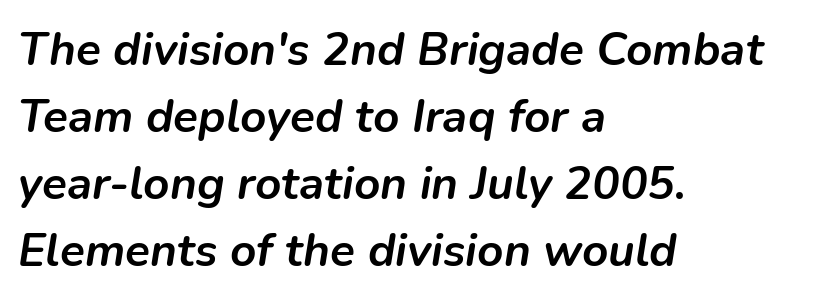
The image shows 46 px semibold type, italic (leaning right); set left-aligned, normal line spacing (1.46x), normal letter spacing, not underlined; low stroke contrast and a medium x-height.
